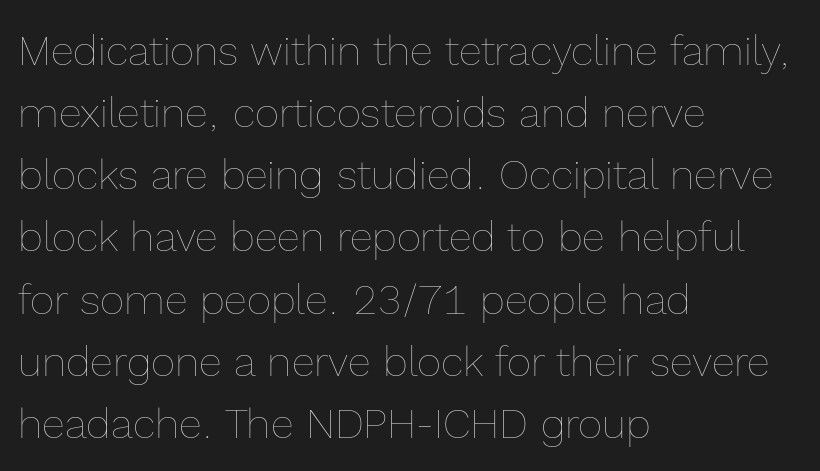
{"italic": "no", "bold": "no", "weight": "thin", "width": "normal", "x_height": "medium", "monospaced": "no", "underline": "no", "align": "left", "line_spacing": "normal", "line_spacing_ratio": 1.48, "letter_spacing": "normal", "letter_spacing_em": 0.0, "glyph_px": 42}
